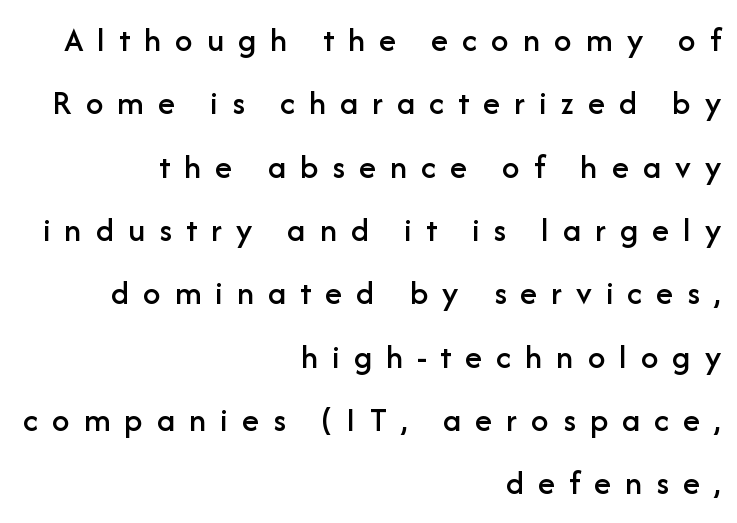
{"serif": "no", "italic": "no", "width": "normal", "stroke_contrast": "low", "x_height": "medium", "monospaced": "no", "underline": "no", "align": "right", "line_spacing_ratio": 1.81, "letter_spacing": "wide", "letter_spacing_em": 0.4, "glyph_px": 35}
